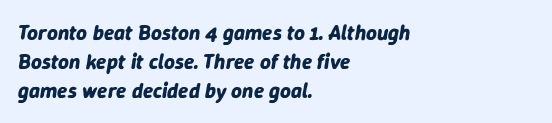
The image shows 21 px bold type, italic (leaning right); set left-aligned, normal line spacing (1.38x), normal letter spacing, not underlined.
